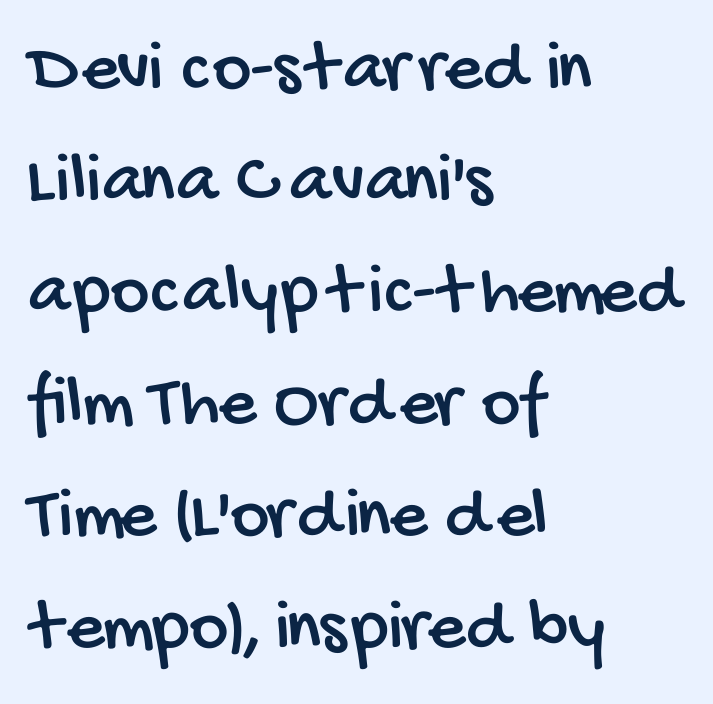
The image shows 74 px condensed sans-serif type; set left-aligned, normal line spacing (1.51x), normal letter spacing, not underlined; low stroke contrast and a large x-height.
